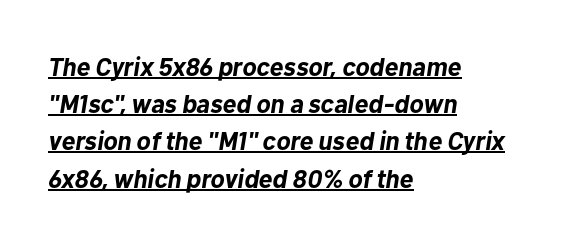
Q: Is the text bold? A: Yes.
Q: Is the text italic (slanted)? A: Yes, it leans right by about 10 degrees.
Q: Is the text underlined? A: Yes.
Q: How is the paragraph aligned? A: Left-aligned.
Q: Is the spacing between letters normal or unusually wide? A: Normal.
Q: Is the spacing between lines tight, normal or loose? A: Normal.
